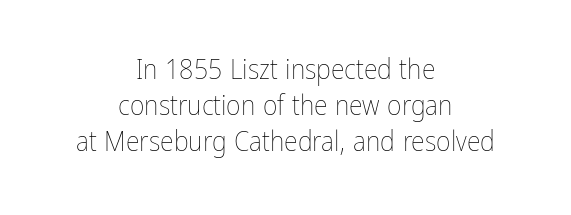
Words appear dense and cohesive because spacing is normal. Is there any slant? The stems are plumb. The line-height multiplier appears to be the usual default. Typeset on center — no edge is straight. Just letters on the line, the space beneath them empty.
